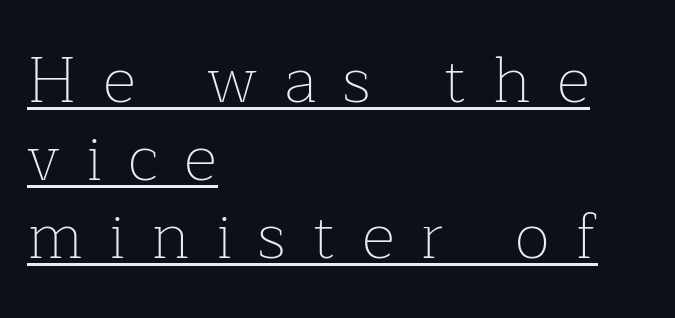
Q: Is the text bold? A: No.
Q: Is the text italic (slanted)? A: No, it is upright.
Q: Is the typeface a serif or a sans-serif typeface? A: Serif.
Q: Is the text underlined? A: Yes.
Q: How is the paragraph aligned? A: Left-aligned.
Q: Is the spacing between letters normal or unusually wide? A: Unusually wide.
Q: Width (condensed, normal, or wide)? A: Normal.
Q: Stroke contrast? A: Low.
Q: x-height? A: Medium.
Q: Monospaced? A: No.
